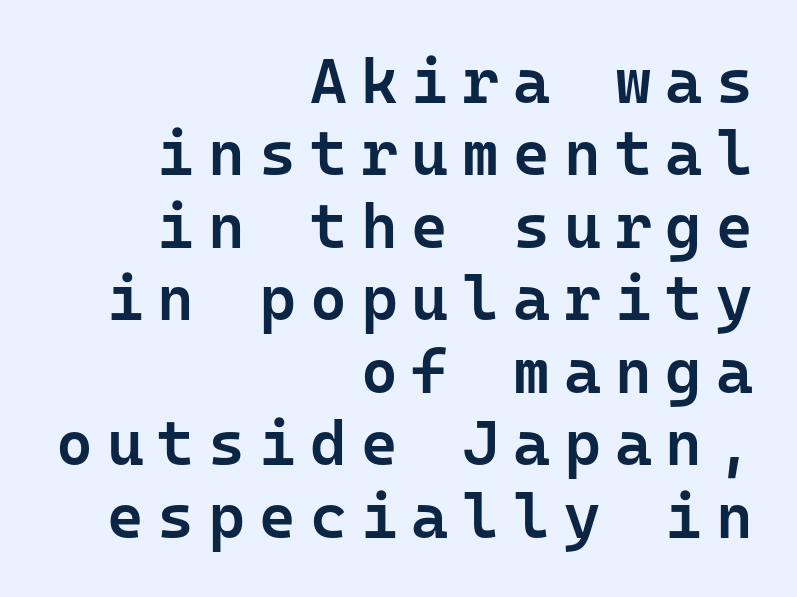
Q: Is the text bold? A: Semi-bold.
Q: Is the text italic (slanted)? A: No, it is upright.
Q: Is the typeface a serif or a sans-serif typeface? A: Sans-serif.
Q: Is the text underlined? A: No.
Q: How is the paragraph aligned? A: Right-aligned.
Q: Is the spacing between letters normal or unusually wide? A: Unusually wide.
Q: Is the spacing between lines tight, normal or loose? A: Tight.
Q: Width (condensed, normal, or wide)? A: Normal.
Q: Stroke contrast? A: Low.
Q: x-height? A: Medium.
Q: Monospaced? A: Yes.
